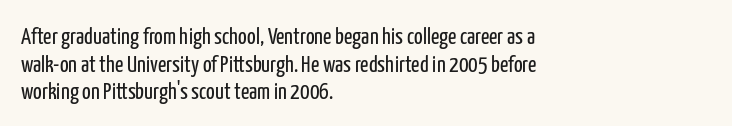
{"italic": "no", "bold": "no", "underline": "no", "align": "left", "line_spacing_ratio": 1.2, "letter_spacing": "normal", "letter_spacing_em": 0.0, "glyph_px": 23}
